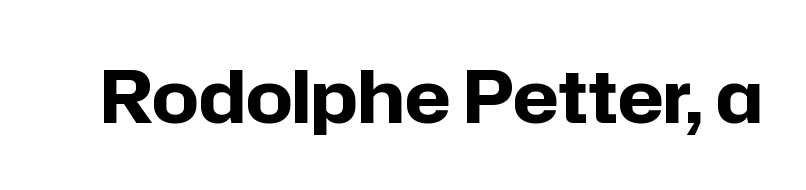
Q: Is the text bold? A: Yes.
Q: Is the text italic (slanted)? A: No, it is upright.
Q: Is the typeface a serif or a sans-serif typeface? A: Sans-serif.
Q: Is the text underlined? A: No.
Q: Is the spacing between letters normal or unusually wide? A: Normal.
Q: Width (condensed, normal, or wide)? A: Normal.
Q: Stroke contrast? A: Low.
Q: x-height? A: Medium.
Q: Monospaced? A: No.
